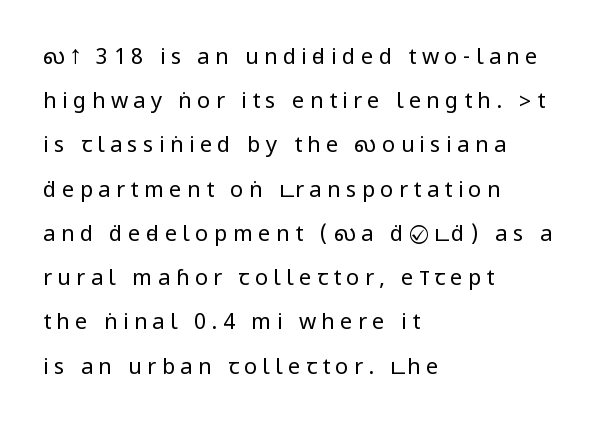
All the whitespace from short lines collects on the right. Reading down the column, the eye jumps a long way to each next line. Unbolded letterforms with no extra heft. Descenders hang freely into open space.
